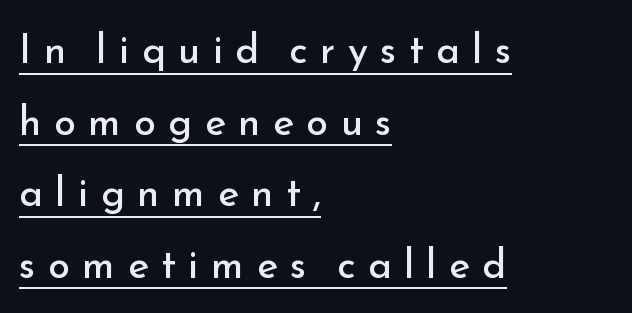
Q: Is the text bold? A: No.
Q: Is the text italic (slanted)? A: No, it is upright.
Q: Is the typeface a serif or a sans-serif typeface? A: Sans-serif.
Q: Is the text underlined? A: Yes.
Q: How is the paragraph aligned? A: Left-aligned.
Q: Is the spacing between letters normal or unusually wide? A: Unusually wide.
Q: Width (condensed, normal, or wide)? A: Normal.
Q: Stroke contrast? A: Low.
Q: x-height? A: Small.
Q: Monospaced? A: No.
